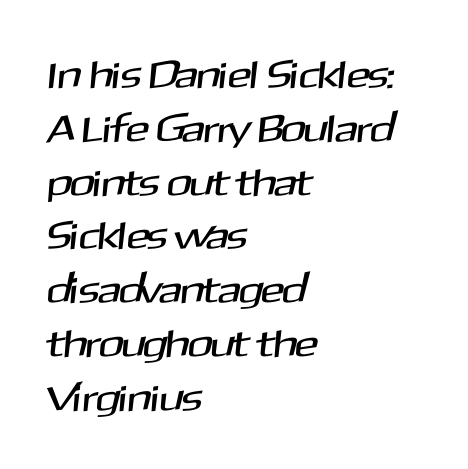
{"serif": "no", "width": "normal", "stroke_contrast": "medium", "x_height": "medium", "monospaced": "no", "underline": "no", "align": "left", "line_spacing": "normal", "line_spacing_ratio": 1.38, "letter_spacing": "normal", "letter_spacing_em": 0.0, "glyph_px": 39}
